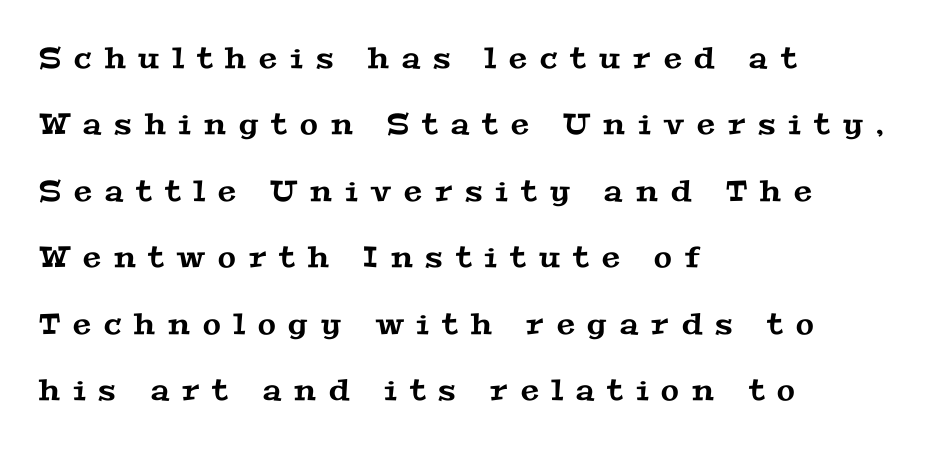
A serif font was chosen for this passage. Short and long lines alike share a common starting point at left. How would I describe the line gaps? Wide and relaxed. The zone under the glyphs is completely vacant. Note the varied advance widths — an 'i' is clearly narrower than an 'm'. This sample uses expanded letter spacing, leaving extra air between glyphs.
